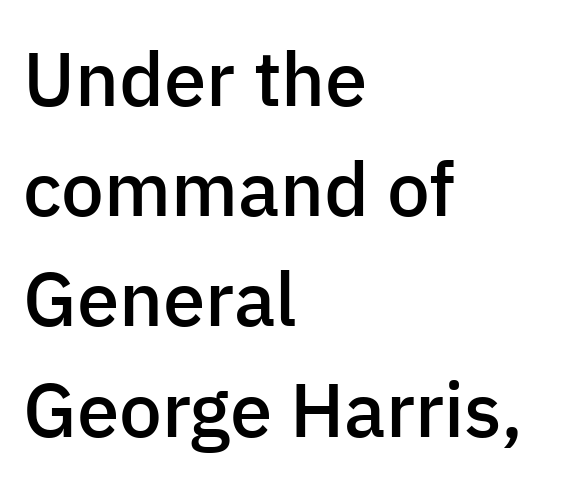
The area under the type is left untouched. Tracking value appears to be zero — textbook default spacing. This block has exactly the height ordinary leading produces. I'd describe the lettering as semibold — firm but not a full bold.
